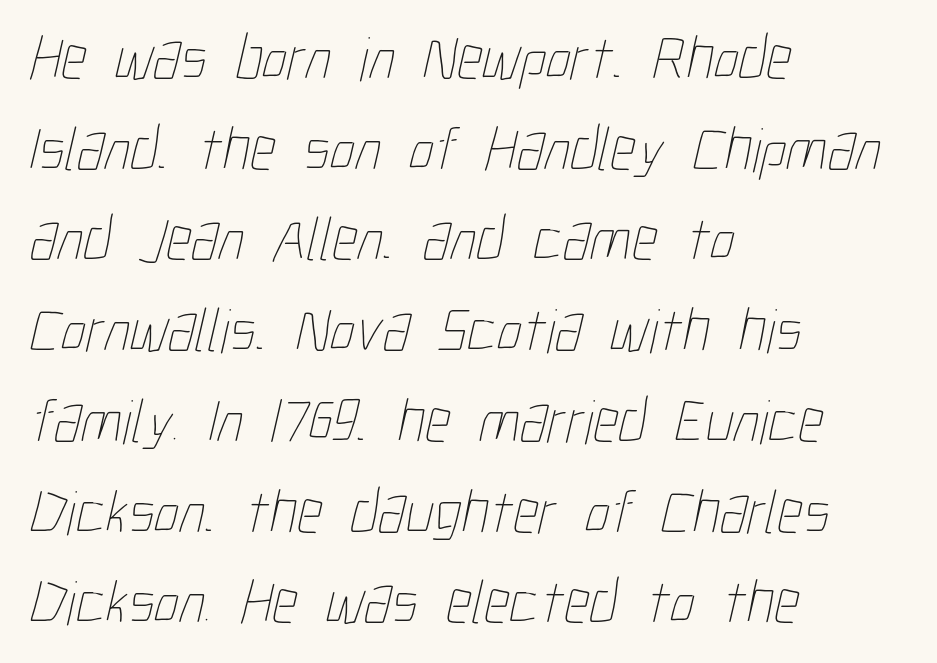
The image shows 63 px thin, condensed type; set left-aligned, normal line spacing (1.44x), normal letter spacing, not underlined; low stroke contrast and a medium x-height.
